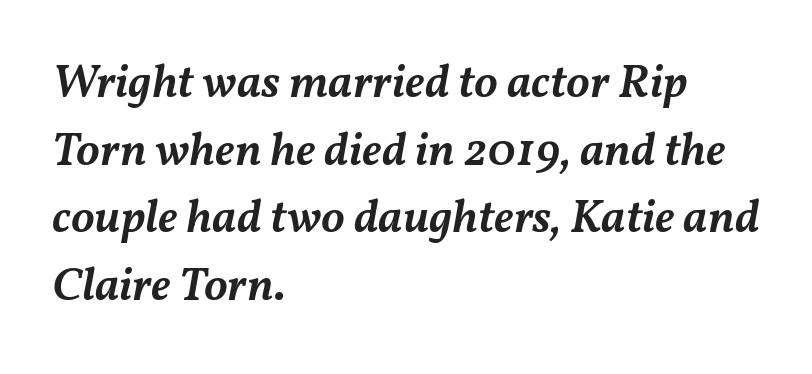
Q: Is the text bold? A: Semi-bold.
Q: Is the text italic (slanted)? A: Yes, it leans right by about 11 degrees.
Q: Is the text underlined? A: No.
Q: How is the paragraph aligned? A: Left-aligned.
Q: Is the spacing between letters normal or unusually wide? A: Normal.
Q: Is the spacing between lines tight, normal or loose? A: Normal.
Q: Width (condensed, normal, or wide)? A: Normal.
Q: Stroke contrast? A: Medium.
Q: x-height? A: Medium.
Q: Monospaced? A: No.
